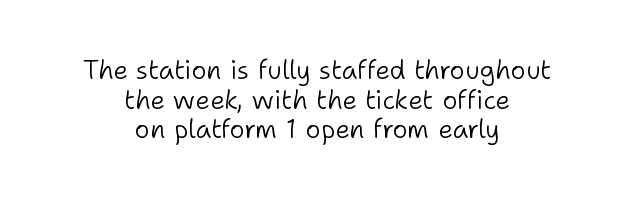
The image shows 26 px text type, upright; set centered, tight line spacing (1.14x), normal letter spacing, not underlined.
